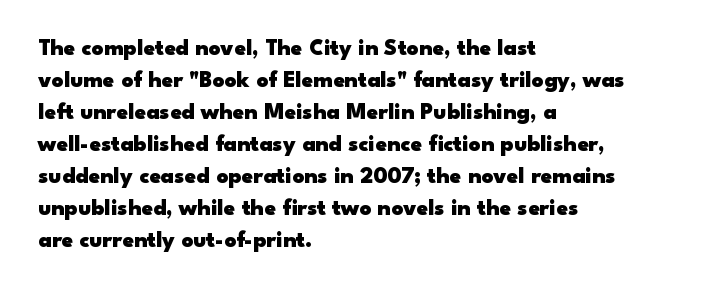
The image shows 23 px bold type, upright; set left-aligned, normal line spacing (1.39x), normal letter spacing, not underlined.
